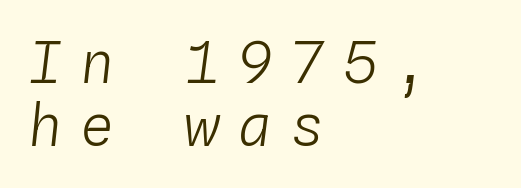
{"italic": "yes", "lean": "right", "slant_degrees": 4, "bold": "no", "weight": "light", "width": "normal", "stroke_contrast": "low", "x_height": "medium", "monospaced": "yes", "underline": "no", "align": "left", "line_spacing": "tight", "line_spacing_ratio": 1.1, "letter_spacing": "wide", "letter_spacing_em": 0.32, "glyph_px": 57}
